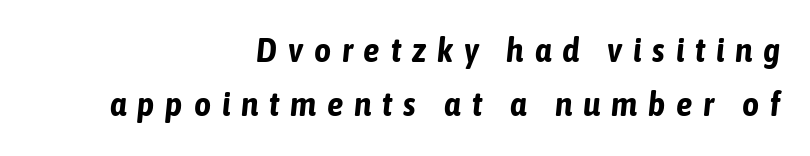
{"italic": "yes", "lean": "right", "slant_degrees": 6, "bold": "yes", "weight": "bold", "width": "condensed", "stroke_contrast": "low", "x_height": "medium", "monospaced": "no", "underline": "no", "align": "right", "line_spacing": "normal", "line_spacing_ratio": 1.64, "letter_spacing": "wide", "letter_spacing_em": 0.33, "glyph_px": 33}
